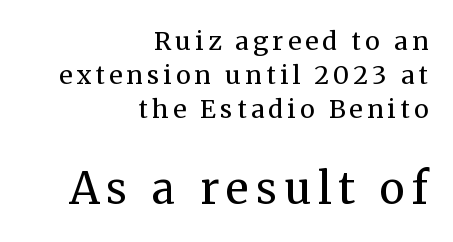
The image shows 43 px regular-weight serif type, upright; set right-aligned, normal line spacing (1.36x), not underlined; the second (bottom) block is 1.72x larger; medium stroke contrast and a medium x-height.
